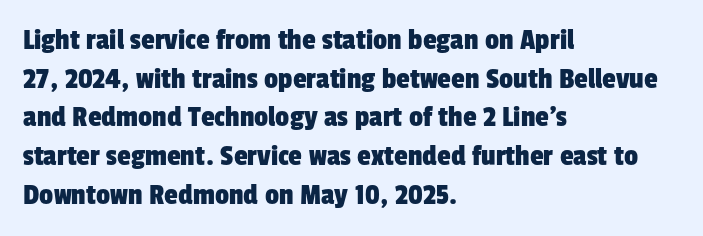
The image shows 31 px condensed sans-serif type; set left-aligned, normal line spacing (1.25x), normal letter spacing, not underlined; low stroke contrast and a medium x-height.
